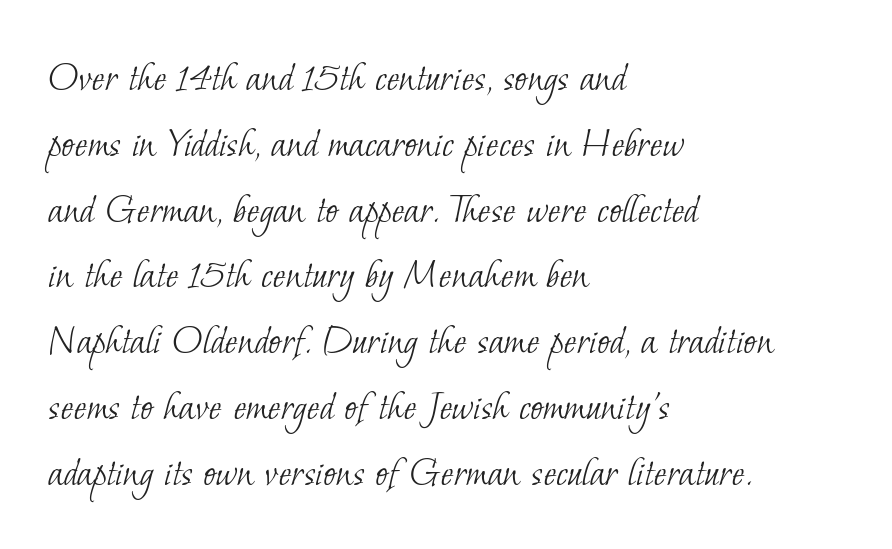
These lines are set flush left with a ragged right edge. Tracking value appears to be zero — textbook default spacing. A typesetter would call this proportional, since set widths differ per character. Type without underlining.
